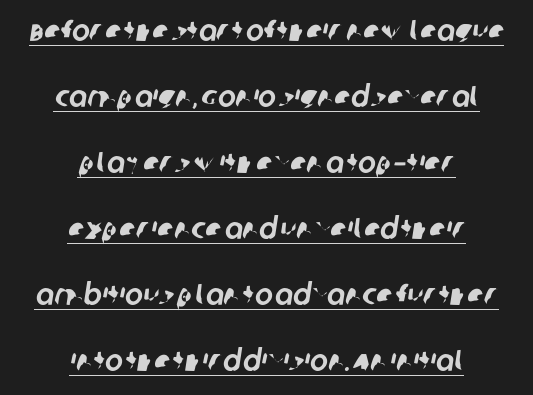
{"serif": "no", "width": "normal", "stroke_contrast": "low", "x_height": "large", "monospaced": "no", "underline": "yes", "align": "center", "line_spacing": "loose", "line_spacing_ratio": 2.2, "letter_spacing": "normal", "letter_spacing_em": 0.0, "glyph_px": 30}
